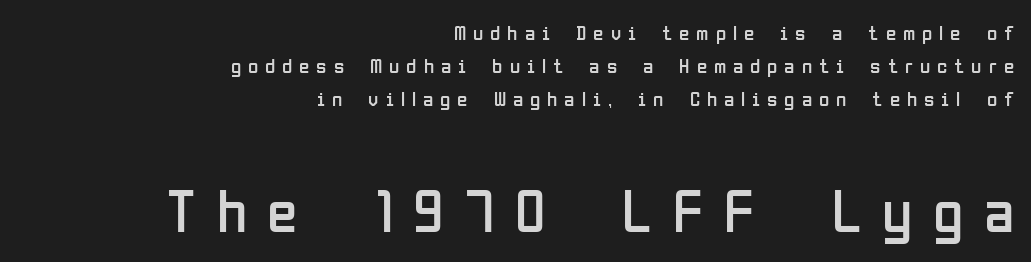
Q: Is the text bold? A: No.
Q: Is the text italic (slanted)? A: No, it is upright.
Q: Is the typeface a serif or a sans-serif typeface? A: Sans-serif.
Q: Is the text underlined? A: No.
Q: How is the paragraph aligned? A: Right-aligned.
Q: Is the spacing between letters normal or unusually wide? A: Unusually wide.
Q: Is the spacing between lines tight, normal or loose? A: Normal.
Q: Which block of text is set in a larger size, the first (top) or the second (bottom)? A: The second (bottom) one.
Q: Width (condensed, normal, or wide)? A: Condensed.
Q: Stroke contrast? A: Low.
Q: x-height? A: Medium.
Q: Monospaced? A: No.
